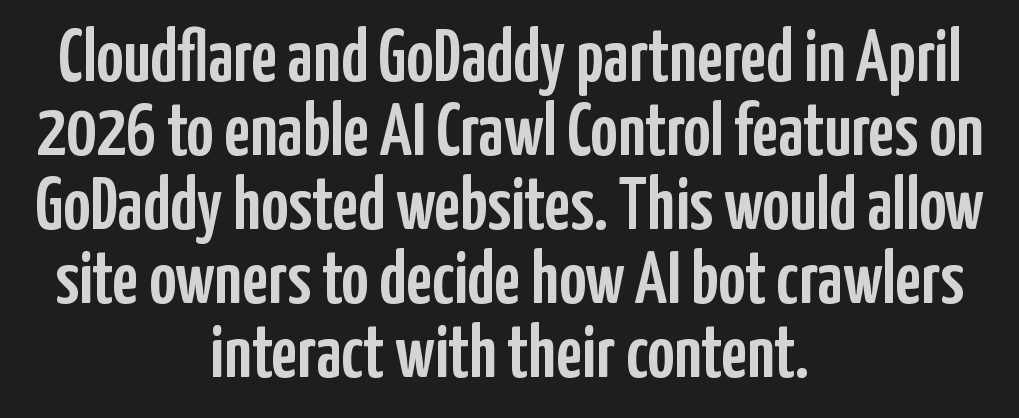
{"serif": "no", "italic": "no", "width": "condensed", "stroke_contrast": "low", "x_height": "medium", "monospaced": "no", "underline": "no", "align": "center", "line_spacing": "tight", "line_spacing_ratio": 1.0, "letter_spacing": "normal", "letter_spacing_em": 0.0, "glyph_px": 74}
